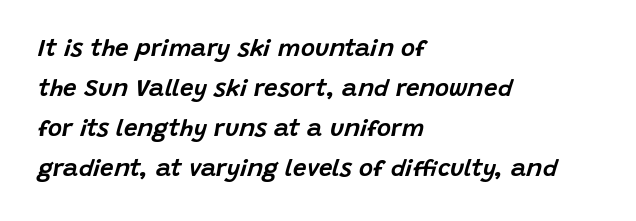
{"italic": "yes", "lean": "right", "slant_degrees": 15, "underline": "no", "align": "left", "line_spacing": "normal", "line_spacing_ratio": 1.66, "letter_spacing": "normal", "letter_spacing_em": 0.0, "glyph_px": 24}
